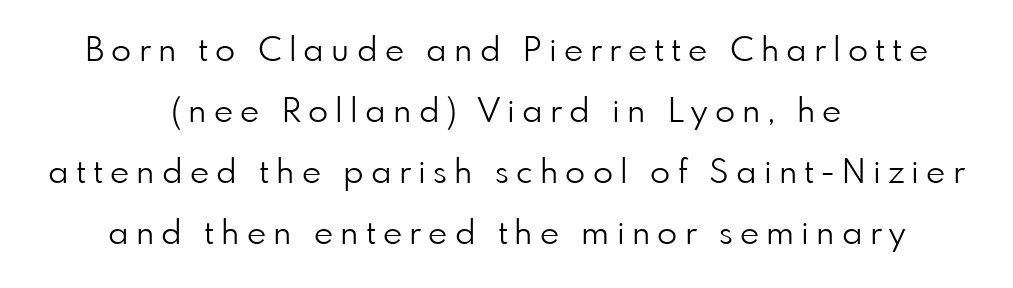
The type sits square on the baseline with zero lean. Nope, no serifs anywhere on these letters. The typeface has the unassuming heft of standard copy or less. A centered setting, common on invitations and titles, is used for this passage. Looks like regular typesetting: each glyph gets only the width it needs.
